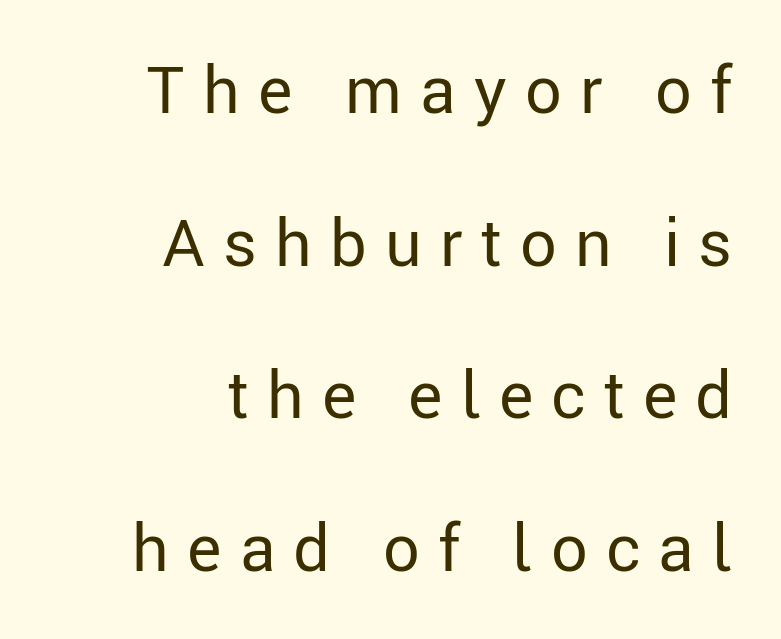
Tracking value appears strongly positive — letters spread wide. In CSS terms this would be text-align: right. No word sits above an underline. The space between consecutive lines is lavish.
